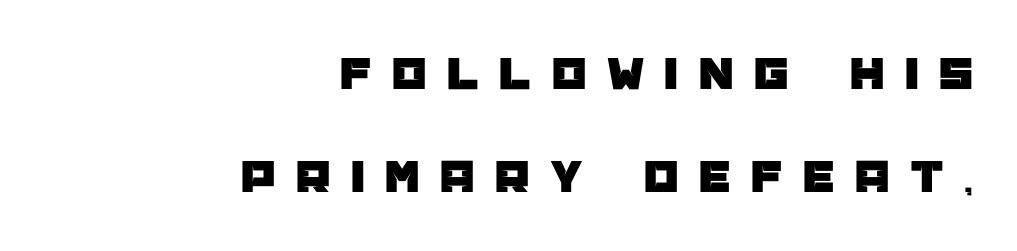
Q: Is the text italic (slanted)? A: No, it is upright.
Q: Is the typeface a serif or a sans-serif typeface? A: Sans-serif.
Q: Is the text underlined? A: No.
Q: How is the paragraph aligned? A: Right-aligned.
Q: Is the spacing between letters normal or unusually wide? A: Unusually wide.
Q: Is the spacing between lines tight, normal or loose? A: Loose.
Q: Width (condensed, normal, or wide)? A: Normal.
Q: Stroke contrast? A: Low.
Q: x-height? A: Large.
Q: Monospaced? A: No.
